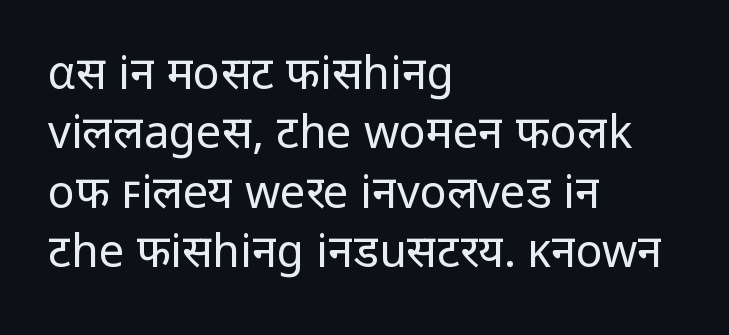
A typesetter would call this proportional, since set widths differ per character. Visually the block forms a straight wall on the left and a jagged coastline on the right. Letter spacing: default. No italicization has been applied; the sample stays upright. The foot of each line stays bare and open. The block of text has a typical density, with ordinary space between rows.
